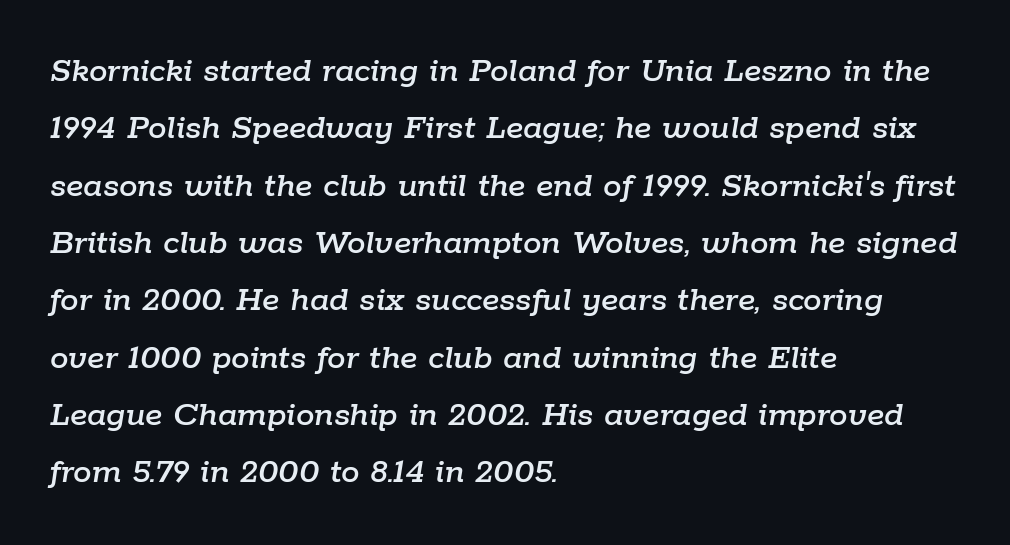
{"italic": "yes", "lean": "right", "slant_degrees": 9, "width": "normal", "stroke_contrast": "low", "x_height": "medium", "monospaced": "no", "underline": "no", "align": "left", "line_spacing": "normal", "line_spacing_ratio": 1.55, "letter_spacing": "normal", "letter_spacing_em": 0.0, "glyph_px": 37}
